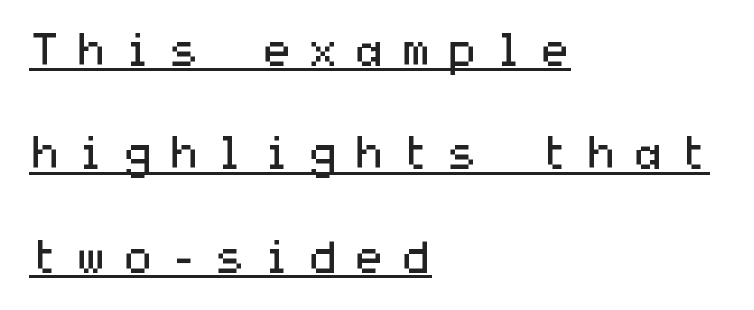
{"serif": "no", "italic": "no", "bold": "no", "weight": "regular", "width": "wide", "stroke_contrast": "medium", "x_height": "medium", "underline": "yes", "align": "left", "line_spacing": "loose", "line_spacing_ratio": 2.3, "letter_spacing": "wide", "letter_spacing_em": 0.33, "glyph_px": 45}
